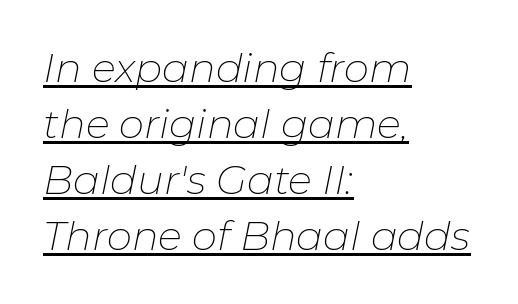
The image shows 40 px thin type, italic (leaning right); set left-aligned, normal line spacing (1.4x), normal letter spacing, underlined; low stroke contrast and a medium x-height.
